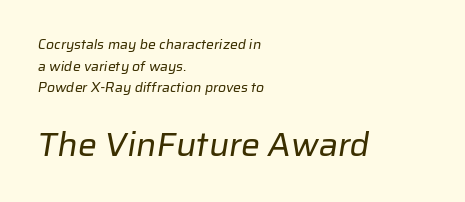
{"serif": "no", "bold": "no", "weight": "regular", "width": "normal", "stroke_contrast": "low", "x_height": "medium", "monospaced": "no", "underline": "no", "align": "left", "line_spacing": "normal", "line_spacing_ratio": 1.54, "letter_spacing": "normal", "letter_spacing_em": 0.0, "larger_block": "second", "size_ratio": 2.43, "glyph_px": 34}
